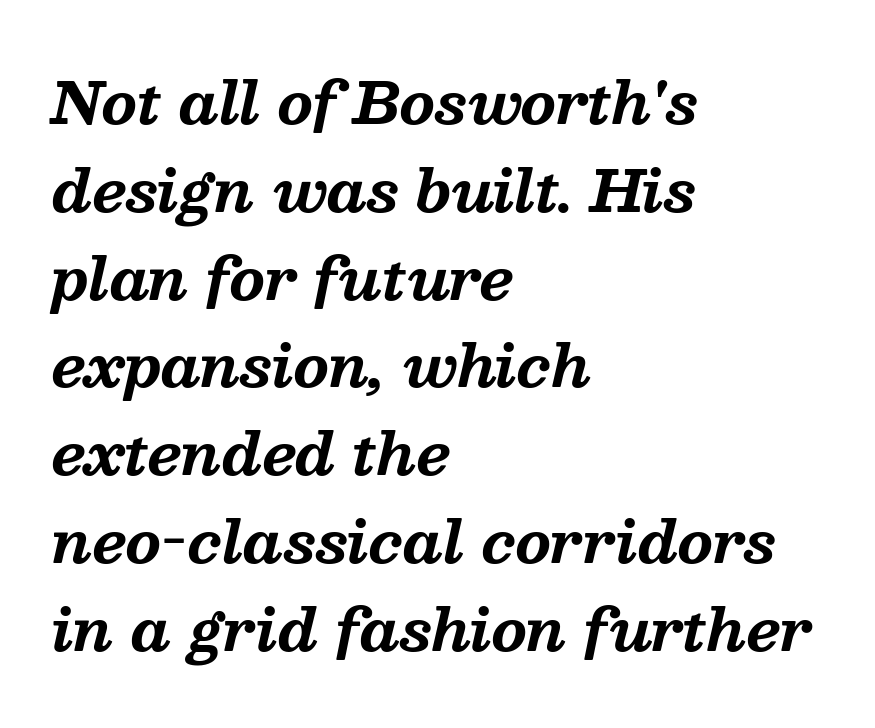
The image shows 57 px bold serif type, italic (leaning right); set left-aligned, normal line spacing (1.54x), normal letter spacing, not underlined; medium stroke contrast and a medium x-height.
